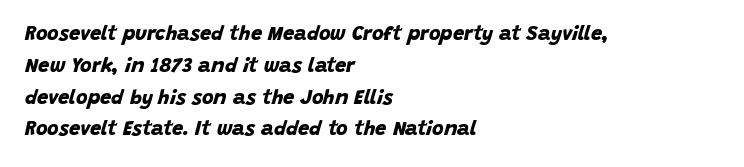
Q: Is the text bold? A: Yes.
Q: Is the text underlined? A: No.
Q: How is the paragraph aligned? A: Left-aligned.
Q: Is the spacing between letters normal or unusually wide? A: Normal.
Q: Is the spacing between lines tight, normal or loose? A: Normal.
